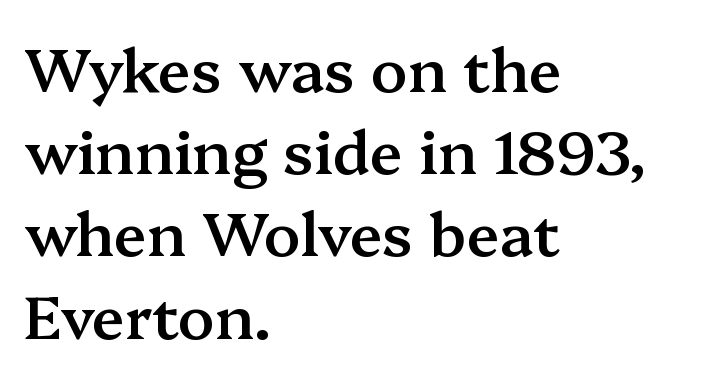
Leading: standard. Each word holds together tightly as a unit, with standard inter-letter gaps. The passage shown is not underscored anywhere. Every character sits straight up, as roman type does.
